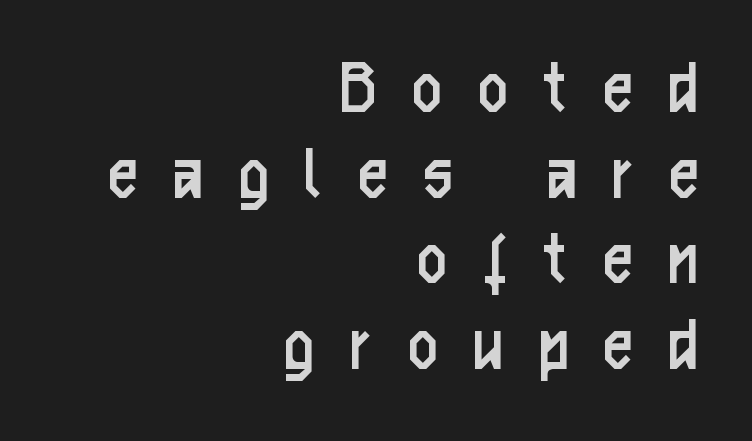
Q: Is the text bold? A: No.
Q: Is the text italic (slanted)? A: No, it is upright.
Q: Is the typeface a serif or a sans-serif typeface? A: Sans-serif.
Q: Is the text underlined? A: No.
Q: How is the paragraph aligned? A: Right-aligned.
Q: Is the spacing between letters normal or unusually wide? A: Unusually wide.
Q: Is the spacing between lines tight, normal or loose? A: Tight.
Q: Width (condensed, normal, or wide)? A: Condensed.
Q: Stroke contrast? A: Low.
Q: x-height? A: Medium.
Q: Monospaced? A: No.
